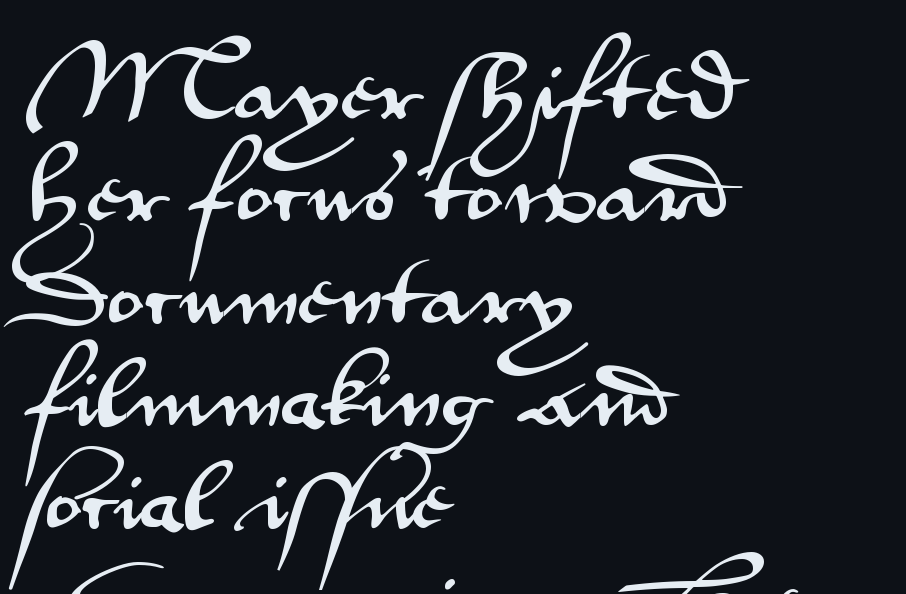
Anything drawn beneath the words? Only blank space. These lines are rendered in a variable-pitch font. Serifs: no, the terminals of the letterforms are clean. Leftover space on each line is placed entirely after the last word. Tracking value appears to be zero — textbook default spacing.
